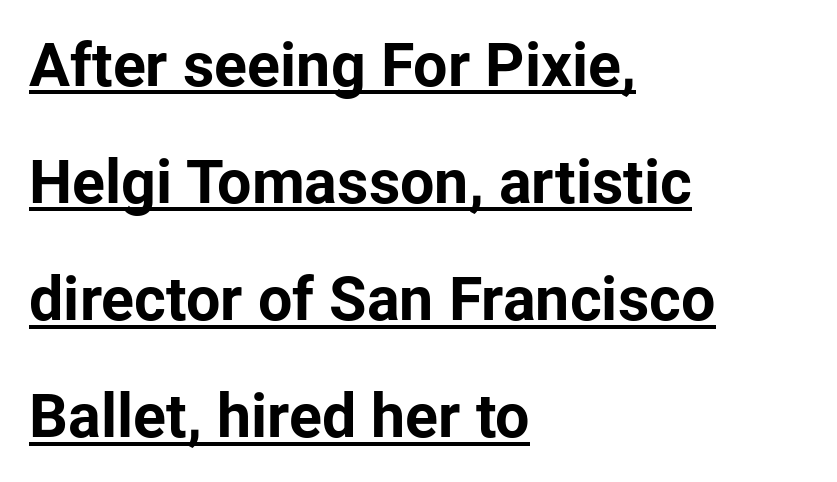
The image shows 61 px bold sans-serif type, upright; set left-aligned, loose line spacing (1.92x), normal letter spacing, underlined; low stroke contrast and a medium x-height.
